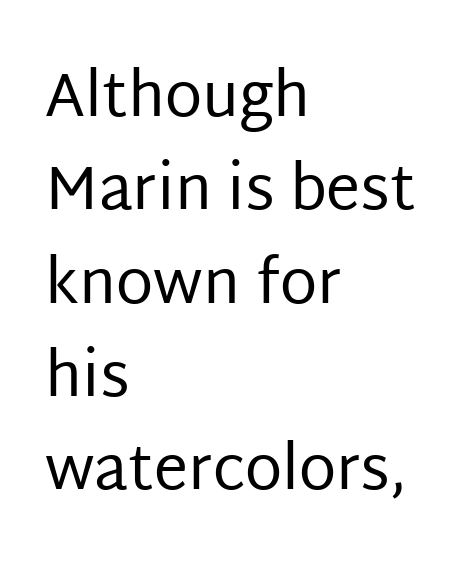
Each word holds together tightly as a unit, with standard inter-letter gaps. Regarding leading, the lines here are spaced in the standard way. A sans-serif font was chosen for this passage. Italic: no, the glyphs are upright roman. No letter is thick-stroked: the sample isn't bold.
